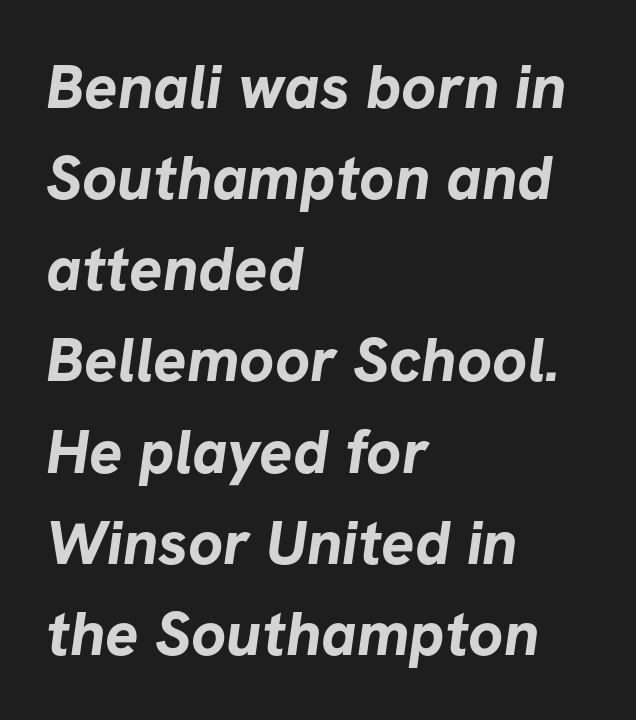
The rendering uses a moderate line-height, typical for paragraphs. One-word summary of the alignment: left. Descender tails drop into unmarked territory. Tracking here is standard; glyphs follow each other at the usual distance. In terms of weight, the rendering is a true, heavy bold. This sample uses a sans-serif face.
